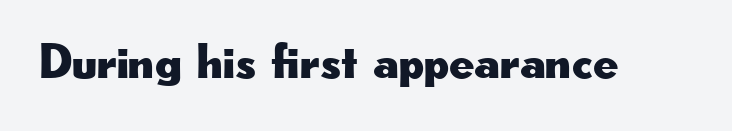
Q: Is the text italic (slanted)? A: No, it is upright.
Q: Is the typeface a serif or a sans-serif typeface? A: Sans-serif.
Q: Is the text underlined? A: No.
Q: Is the spacing between letters normal or unusually wide? A: Normal.
Q: Width (condensed, normal, or wide)? A: Wide.
Q: Stroke contrast? A: Low.
Q: x-height? A: Small.
Q: Monospaced? A: No.
